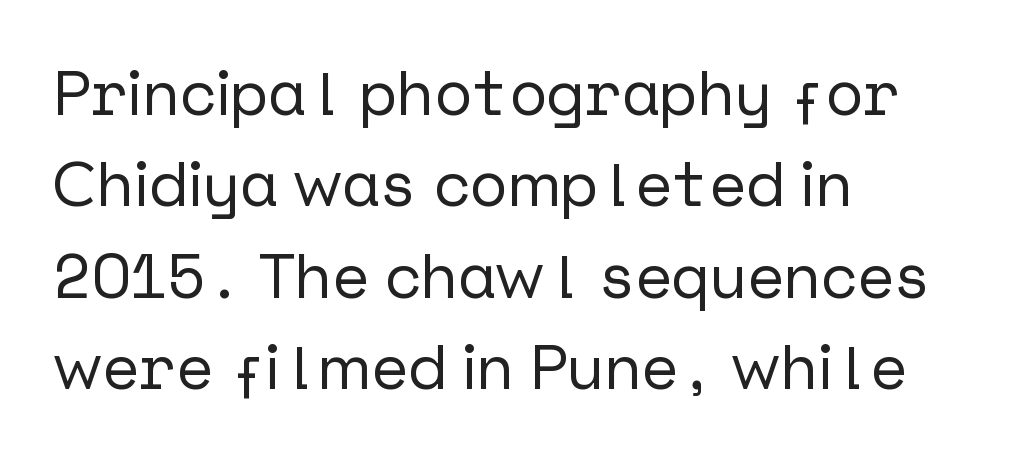
The image shows 63 px sans-serif type, upright; set left-aligned, normal line spacing (1.45x), normal letter spacing, not underlined; low stroke contrast and a medium x-height.
